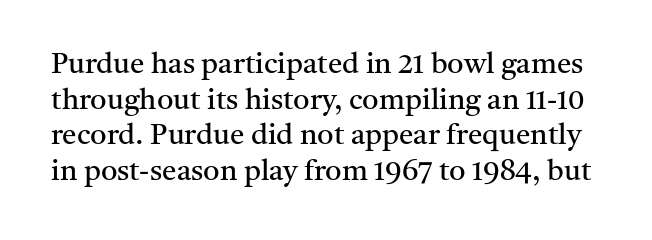
Q: Is the text bold? A: No.
Q: Is the text italic (slanted)? A: No, it is upright.
Q: Is the typeface a serif or a sans-serif typeface? A: Serif.
Q: Is the text underlined? A: No.
Q: Is the spacing between letters normal or unusually wide? A: Normal.
Q: Width (condensed, normal, or wide)? A: Normal.
Q: Stroke contrast? A: Medium.
Q: x-height? A: Medium.
Q: Monospaced? A: No.
